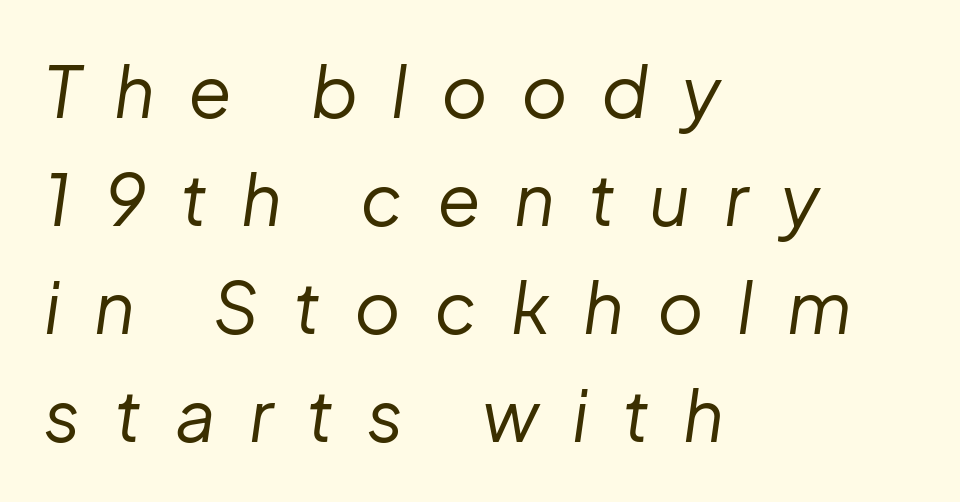
{"italic": "yes", "lean": "right", "slant_degrees": 8, "bold": "no", "weight": "regular", "width": "normal", "stroke_contrast": "low", "x_height": "medium", "monospaced": "no", "underline": "no", "align": "left", "line_spacing": "normal", "line_spacing_ratio": 1.52, "letter_spacing": "wide", "letter_spacing_em": 0.47, "glyph_px": 71}
